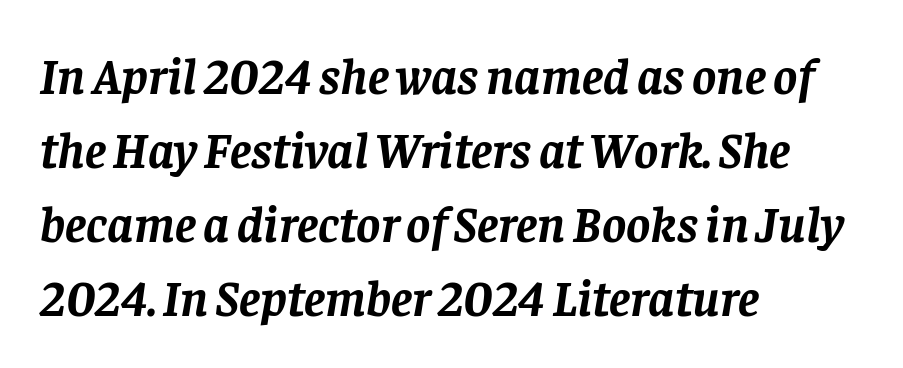
The image shows 51 px semibold serif type, italic (leaning right); set left-aligned, normal line spacing (1.45x), normal letter spacing, not underlined; low stroke contrast and a large x-height.
